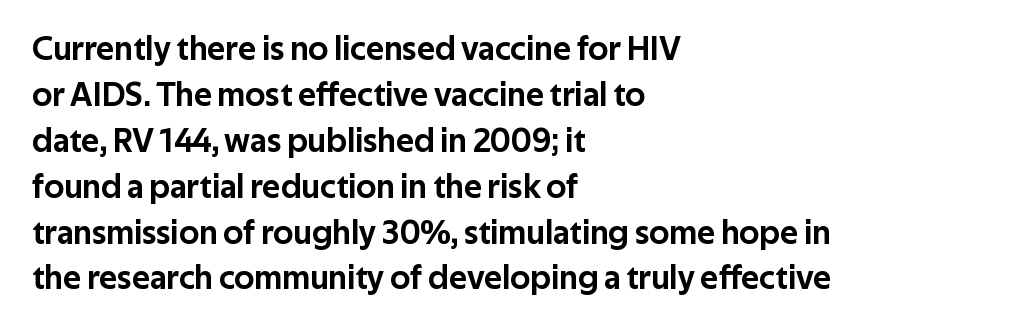
The image shows 34 px sans-serif type, upright; set left-aligned, normal line spacing (1.35x), normal letter spacing, not underlined; low stroke contrast and a medium x-height.
